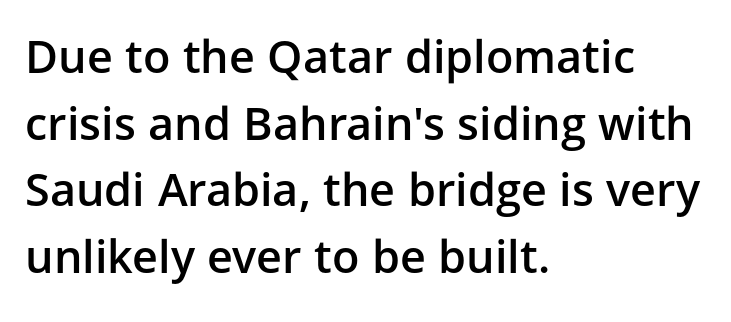
{"serif": "no", "italic": "no", "bold": "semi", "weight": "semibold", "width": "normal", "stroke_contrast": "low", "x_height": "medium", "monospaced": "no", "underline": "no", "align": "left", "line_spacing": "normal", "line_spacing_ratio": 1.48, "letter_spacing": "normal", "letter_spacing_em": 0.0, "glyph_px": 45}
